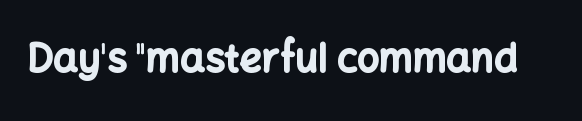
{"serif": "no", "italic": "no", "bold": "yes", "weight": "bold", "width": "normal", "stroke_contrast": "low", "x_height": "medium", "monospaced": "no", "underline": "no", "letter_spacing": "normal", "letter_spacing_em": 0.0, "glyph_px": 39}
